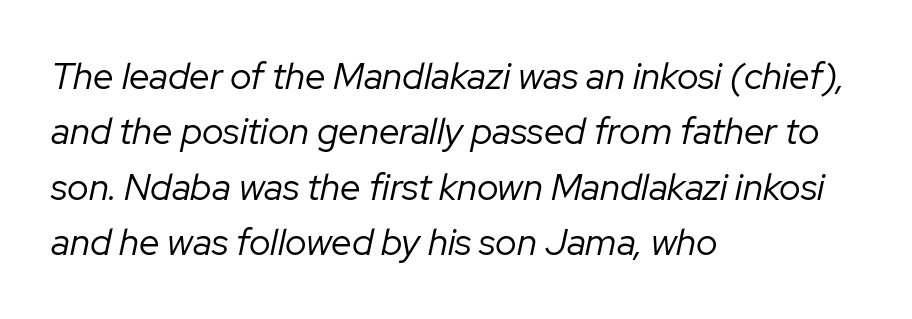
The space directly below the letters is spotless. Tall strokes in this sample are angled rather than plumb. Leading: standard. The setting favours the left margin, as ordinary paragraphs usually do.
